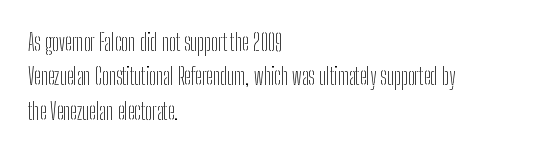
The vertical gap from one line to the next is medium. These lines were composed using upright roman letters. Horizontal alignment here is leftward, the default for most running prose. The gaps between neighbouring characters are ordinary and unremarkable. Weight: regular or lighter.
